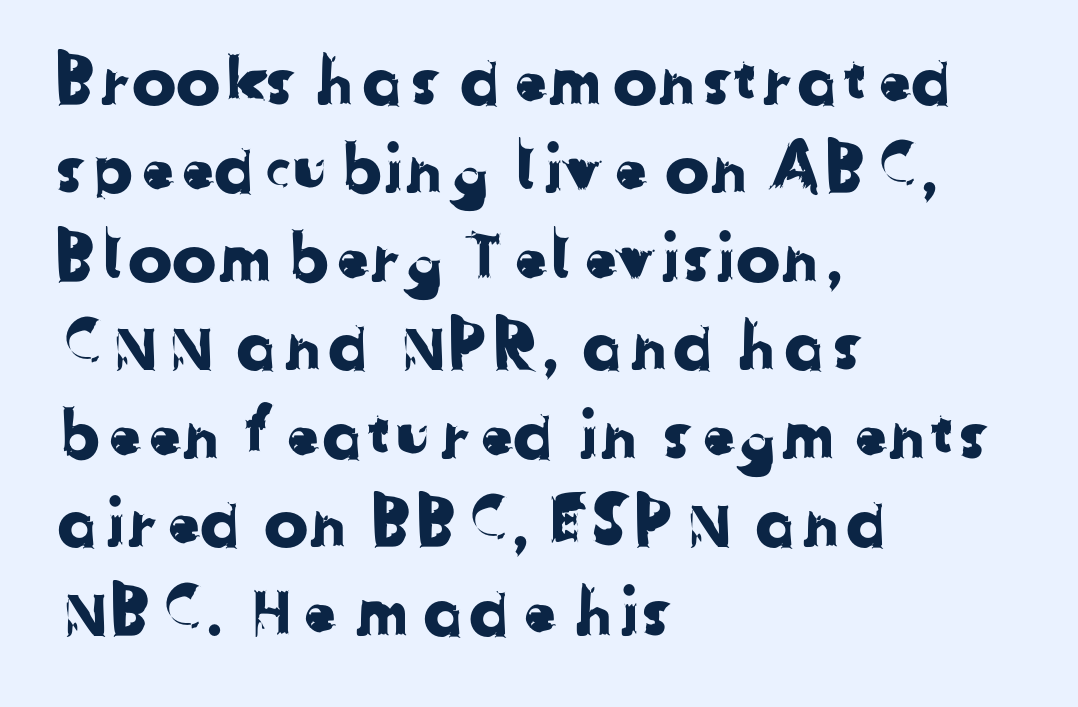
Q: Is the typeface a serif or a sans-serif typeface? A: Sans-serif.
Q: Is the text underlined? A: No.
Q: How is the paragraph aligned? A: Left-aligned.
Q: Is the spacing between letters normal or unusually wide? A: Normal.
Q: Is the spacing between lines tight, normal or loose? A: Normal.
Q: Width (condensed, normal, or wide)? A: Normal.
Q: Stroke contrast? A: Low.
Q: x-height? A: Medium.
Q: Monospaced? A: No.
